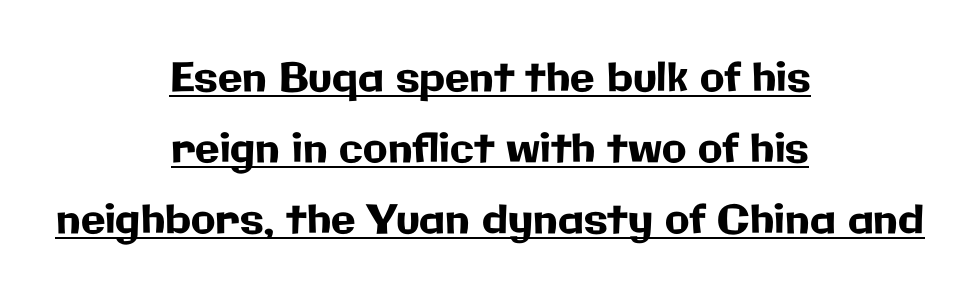
The image shows 40 px sans-serif type, upright; set centered, line spacing 1.78x, normal letter spacing, underlined; low stroke contrast and a medium x-height.
